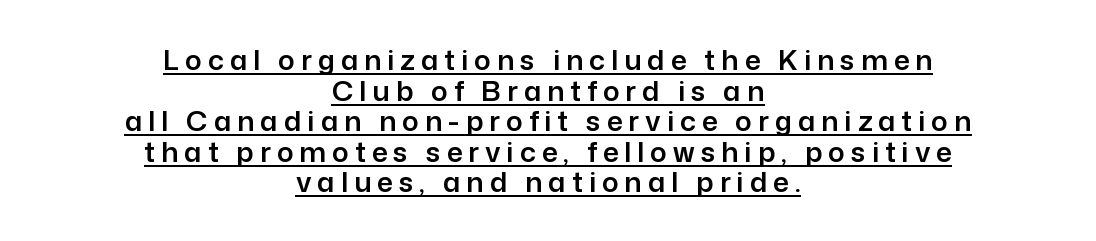
Q: Is the text italic (slanted)? A: No, it is upright.
Q: Is the typeface a serif or a sans-serif typeface? A: Sans-serif.
Q: Is the text underlined? A: Yes.
Q: How is the paragraph aligned? A: Centered.
Q: Is the spacing between letters normal or unusually wide? A: Unusually wide.
Q: Is the spacing between lines tight, normal or loose? A: Tight.
Q: Width (condensed, normal, or wide)? A: Normal.
Q: Stroke contrast? A: Low.
Q: x-height? A: Medium.
Q: Monospaced? A: No.
